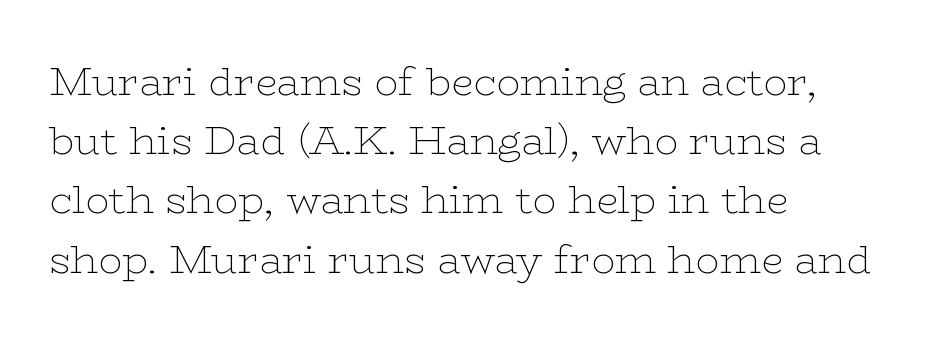
Q: Is the text bold? A: No.
Q: Is the text italic (slanted)? A: No, it is upright.
Q: Is the typeface a serif or a sans-serif typeface? A: Serif.
Q: Is the text underlined? A: No.
Q: How is the paragraph aligned? A: Left-aligned.
Q: Is the spacing between letters normal or unusually wide? A: Normal.
Q: Is the spacing between lines tight, normal or loose? A: Normal.
Q: Width (condensed, normal, or wide)? A: Wide.
Q: Stroke contrast? A: Low.
Q: x-height? A: Medium.
Q: Monospaced? A: No.
